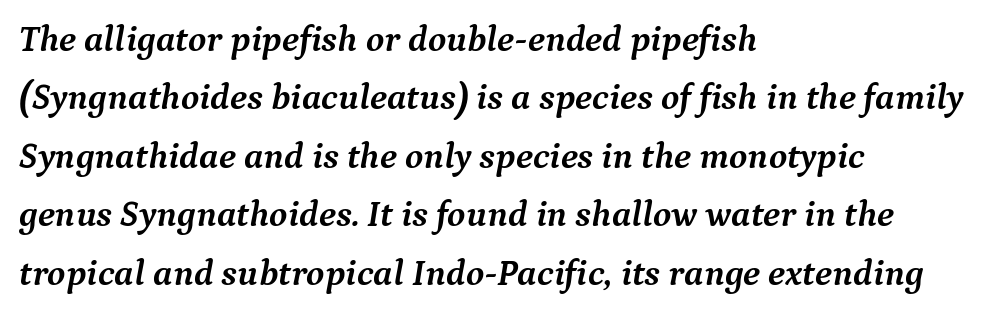
Heavy-handed strokes throughout: this text is bold. Does extra space separate the letters? No, they use regular spacing. The whole block is typeset with a tilt. The lines in this sample share a left origin and differ only in where they stop. Do the characters align in a grid? No, the font is proportional. A serif font was chosen for this passage.
